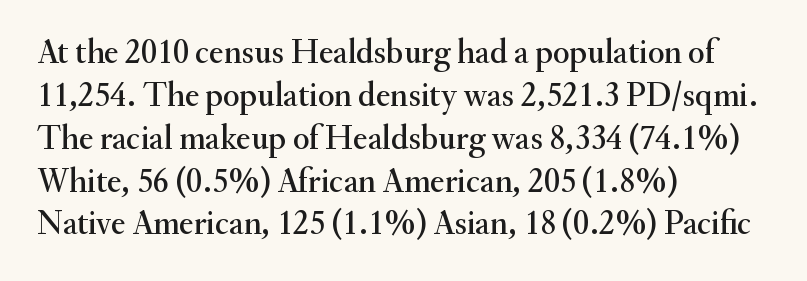
{"serif": "yes", "italic": "no", "width": "normal", "stroke_contrast": "medium", "x_height": "small", "monospaced": "no", "underline": "no", "align": "left", "line_spacing": "normal", "line_spacing_ratio": 1.26, "letter_spacing": "normal", "letter_spacing_em": 0.0, "glyph_px": 34}
